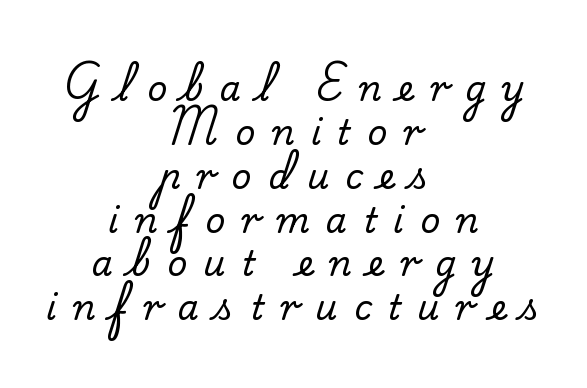
Q: Is the text italic (slanted)? A: Yes.
Q: Is the typeface a serif or a sans-serif typeface? A: Serif.
Q: Is the text underlined? A: No.
Q: How is the paragraph aligned? A: Centered.
Q: Is the spacing between letters normal or unusually wide? A: Unusually wide.
Q: Is the spacing between lines tight, normal or loose? A: Normal.
Q: Width (condensed, normal, or wide)? A: Normal.
Q: Stroke contrast? A: Low.
Q: x-height? A: Small.
Q: Monospaced? A: No.
